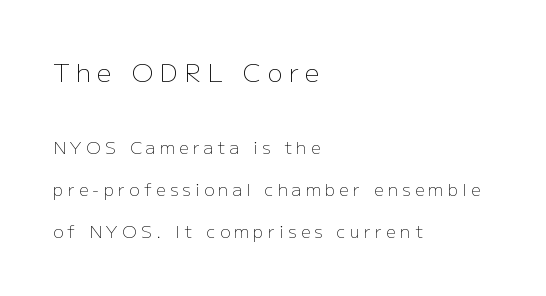
{"italic": "no", "bold": "no", "underline": "no", "align": "left", "line_spacing": "loose", "line_spacing_ratio": 2.45, "letter_spacing": "wide", "letter_spacing_em": 0.26, "larger_block": "first", "size_ratio": 1.47, "glyph_px": 25}
